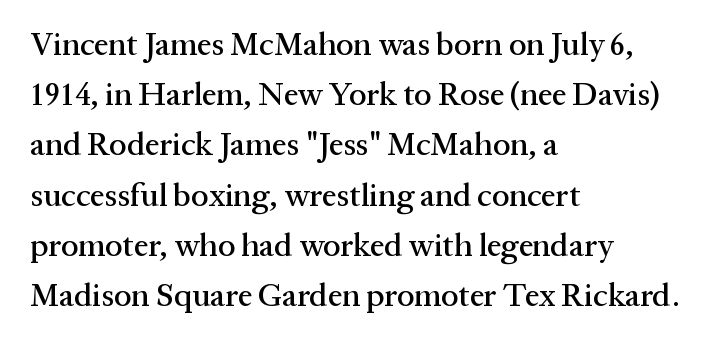
The image shows 32 px serif type, upright; set left-aligned, normal line spacing (1.57x), normal letter spacing, not underlined; medium stroke contrast and a medium x-height.
